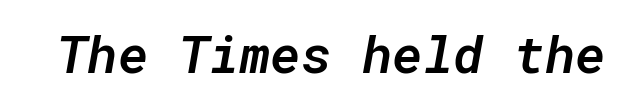
Nobody drew a line under any word here. Heft: intermediate — a semibold. This sample uses plain, unmodified letter spacing. The glyphs look as if they've been sheared to an angle. These lines are rendered in a fixed-pitch font.
